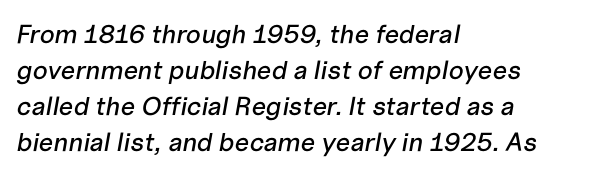
Q: Is the text italic (slanted)? A: Yes, it leans right by about 10 degrees.
Q: Is the text underlined? A: No.
Q: How is the paragraph aligned? A: Left-aligned.
Q: Is the spacing between letters normal or unusually wide? A: Normal.
Q: Is the spacing between lines tight, normal or loose? A: Normal.
